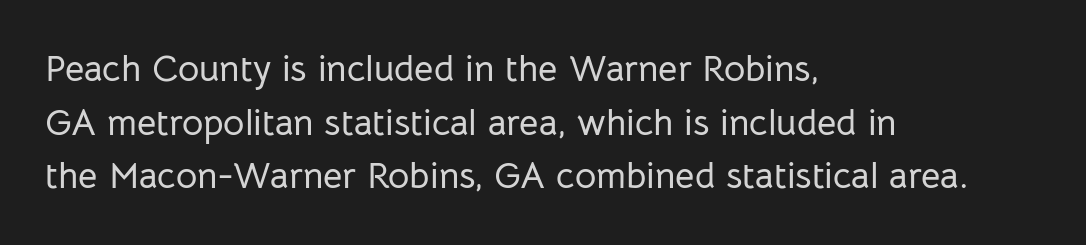
Q: Is the text italic (slanted)? A: No, it is upright.
Q: Is the typeface a serif or a sans-serif typeface? A: Sans-serif.
Q: Is the text underlined? A: No.
Q: How is the paragraph aligned? A: Left-aligned.
Q: Is the spacing between letters normal or unusually wide? A: Normal.
Q: Is the spacing between lines tight, normal or loose? A: Normal.
Q: Width (condensed, normal, or wide)? A: Normal.
Q: Stroke contrast? A: Low.
Q: x-height? A: Medium.
Q: Monospaced? A: No.
